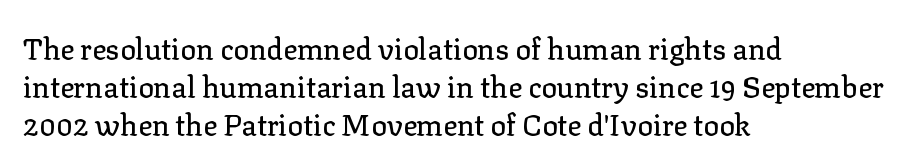
The image shows 29 px serif type, upright; set left-aligned, normal line spacing (1.31x), normal letter spacing, not underlined; low stroke contrast and a medium x-height.
